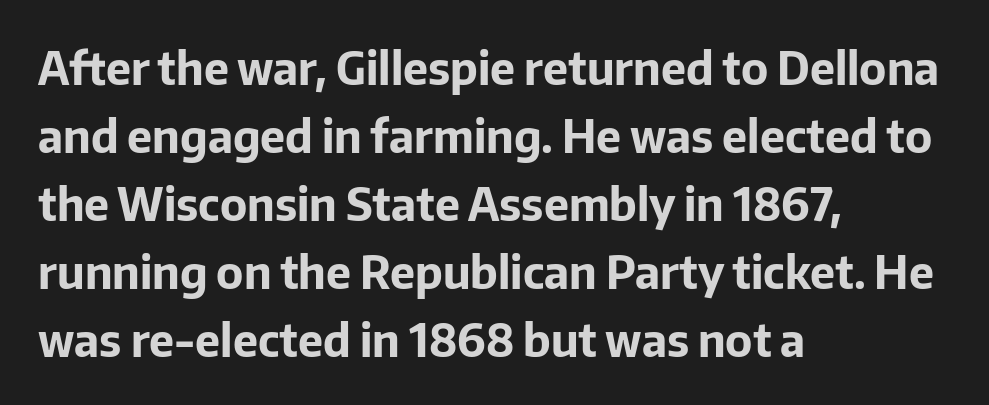
Q: Is the text bold? A: Yes.
Q: Is the text italic (slanted)? A: No, it is upright.
Q: Is the typeface a serif or a sans-serif typeface? A: Sans-serif.
Q: Is the text underlined? A: No.
Q: How is the paragraph aligned? A: Left-aligned.
Q: Is the spacing between letters normal or unusually wide? A: Normal.
Q: Is the spacing between lines tight, normal or loose? A: Normal.
Q: Width (condensed, normal, or wide)? A: Normal.
Q: Stroke contrast? A: Low.
Q: x-height? A: Medium.
Q: Monospaced? A: No.
